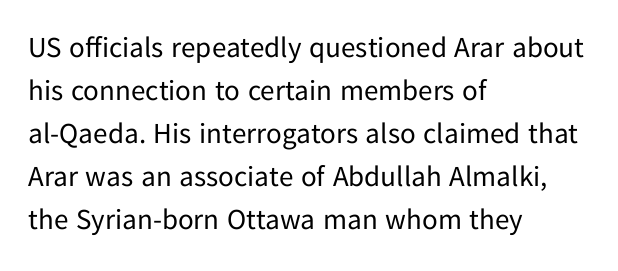
Q: Is the text bold? A: No.
Q: Is the text italic (slanted)? A: No, it is upright.
Q: Is the typeface a serif or a sans-serif typeface? A: Sans-serif.
Q: Is the text underlined? A: No.
Q: How is the paragraph aligned? A: Left-aligned.
Q: Is the spacing between letters normal or unusually wide? A: Normal.
Q: Is the spacing between lines tight, normal or loose? A: Normal.
Q: Width (condensed, normal, or wide)? A: Normal.
Q: Stroke contrast? A: Low.
Q: x-height? A: Medium.
Q: Monospaced? A: No.
